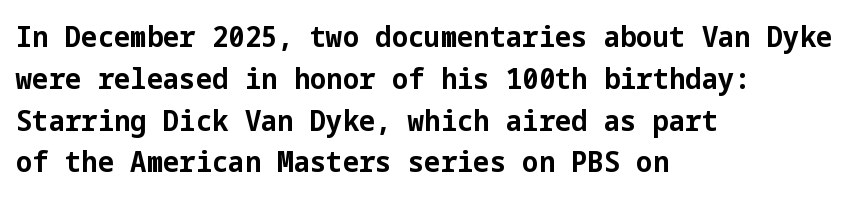
Q: Is the text bold? A: Yes.
Q: Is the text italic (slanted)? A: No, it is upright.
Q: Is the typeface a serif or a sans-serif typeface? A: Sans-serif.
Q: Is the text underlined? A: No.
Q: How is the paragraph aligned? A: Left-aligned.
Q: Is the spacing between letters normal or unusually wide? A: Normal.
Q: Is the spacing between lines tight, normal or loose? A: Normal.
Q: Width (condensed, normal, or wide)? A: Normal.
Q: Stroke contrast? A: Low.
Q: x-height? A: Medium.
